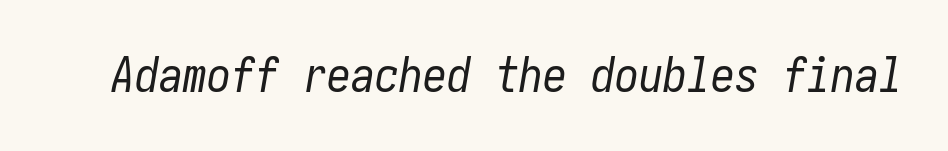
Q: Is the text bold? A: No.
Q: Is the text italic (slanted)? A: Yes, it leans right by about 10 degrees.
Q: Is the text underlined? A: No.
Q: Is the spacing between letters normal or unusually wide? A: Normal.
Q: Width (condensed, normal, or wide)? A: Condensed.
Q: Stroke contrast? A: Low.
Q: x-height? A: Medium.
